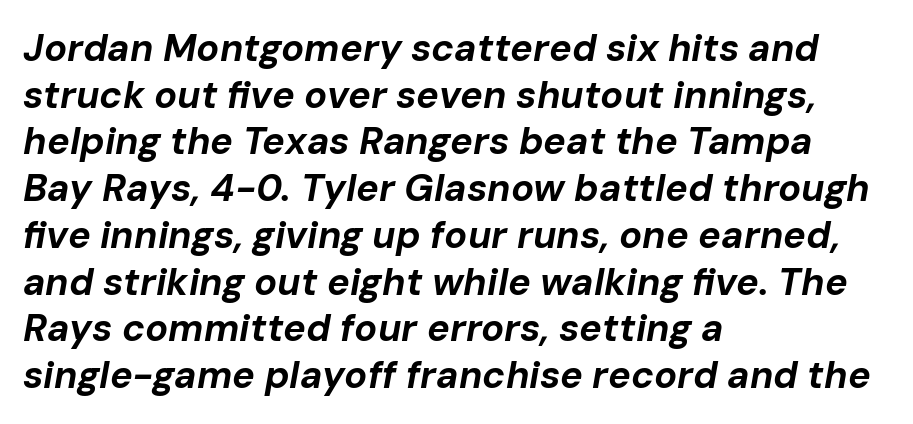
Compared with a centered layout, this one pins lines to the left instead. Characters follow at the spacing the type designer built in. Bare-footed words on every line. In terms of posture, this sample is oblique. Spacing verdict: proportional, widths tailored to each character. Every letter is thick-stroked: bold, no question.
